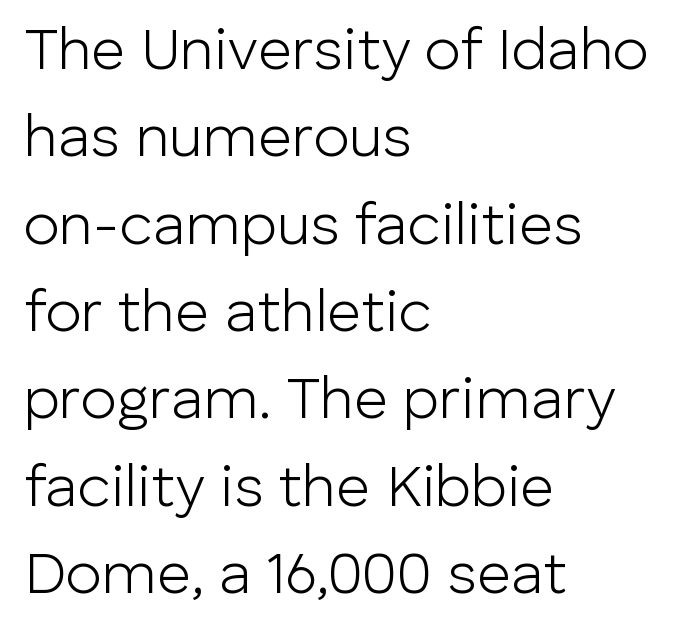
Stroke thickness stays within the range of a standard reading face or lighter. The leading is moderate, giving the passage an even texture. To sum up the face: it is a sans, with no serifs. If you drew a line through each stem, it would be perfectly vertical. Every row of glyphs begins at an identical x-position on the left.
